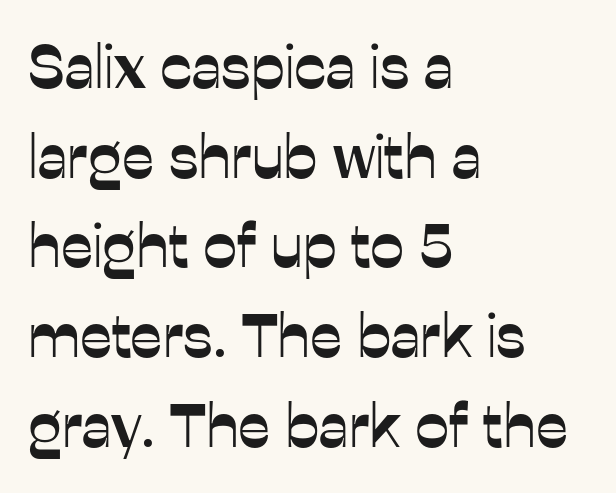
The image shows 61 px sans-serif type, upright; set left-aligned, normal line spacing (1.47x), normal letter spacing, not underlined; low stroke contrast and a medium x-height.
